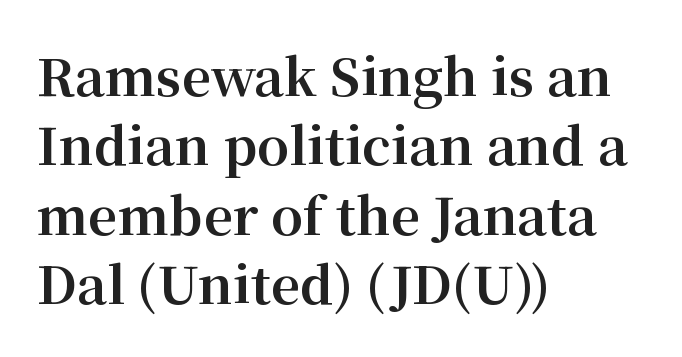
Check under the words: just untouched page. Nothing unusual about the tracking: characters are spaced as the font intends. Tall strokes in this sample are plumb rather than angled. Typographic density is high because the face is bold. All the whitespace from short lines collects on the right. To sum up the face: it has serifs.
